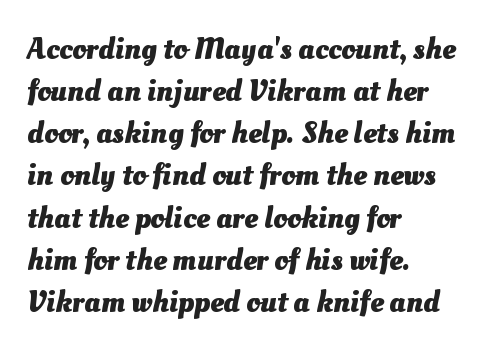
The image shows 31 px heavy type; set left-aligned, normal line spacing (1.36x), normal letter spacing, not underlined; medium stroke contrast and a small x-height.
